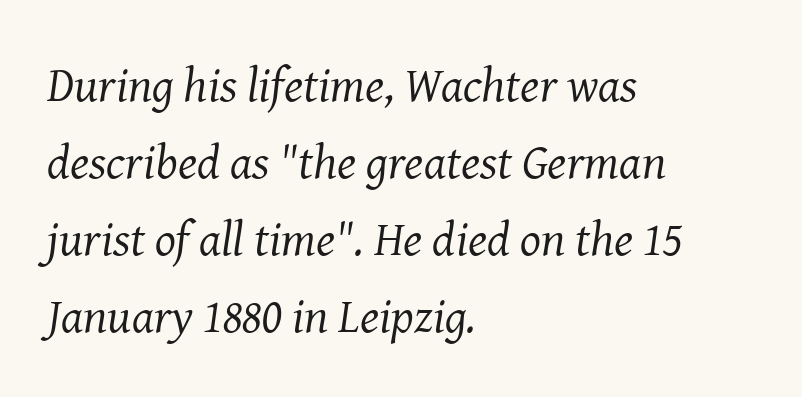
{"serif": "yes", "italic": "yes", "lean": "right", "slant_degrees": 8, "bold": "no", "weight": "regular", "width": "normal", "stroke_contrast": "medium", "x_height": "medium", "monospaced": "no", "underline": "no", "align": "left", "line_spacing": "normal", "line_spacing_ratio": 1.57, "letter_spacing": "normal", "letter_spacing_em": 0.0, "glyph_px": 49}
